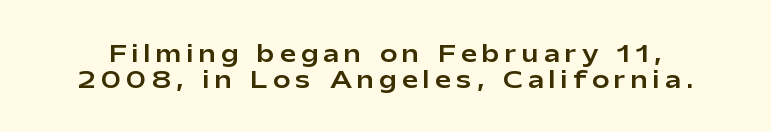
{"italic": "no", "underline": "no", "line_spacing": "tight", "line_spacing_ratio": 1.12, "letter_spacing": "wide", "letter_spacing_em": 0.24, "glyph_px": 23}
